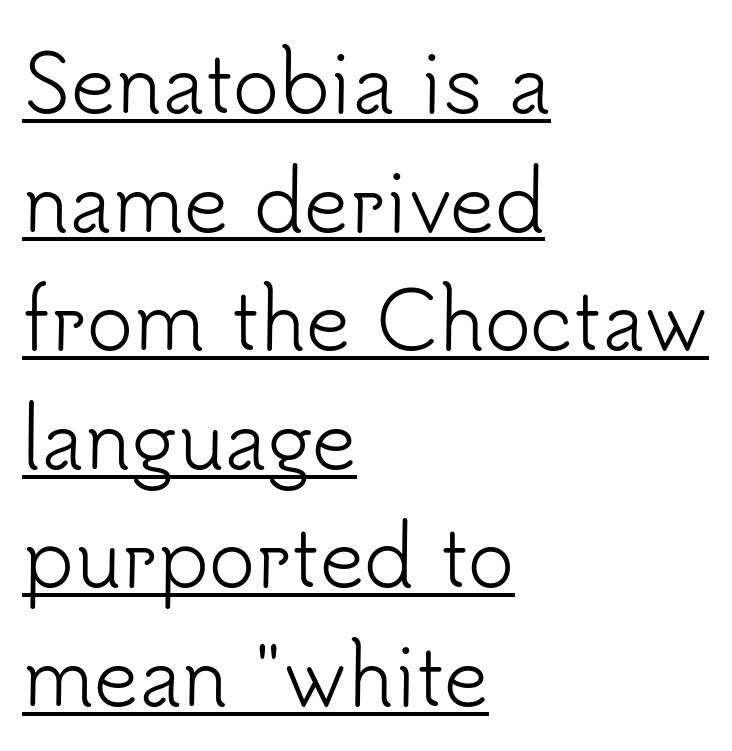
Q: Is the text bold? A: No.
Q: Is the text italic (slanted)? A: No, it is upright.
Q: Is the typeface a serif or a sans-serif typeface? A: Sans-serif.
Q: Is the text underlined? A: Yes.
Q: How is the paragraph aligned? A: Left-aligned.
Q: Is the spacing between letters normal or unusually wide? A: Normal.
Q: Is the spacing between lines tight, normal or loose? A: Normal.
Q: Width (condensed, normal, or wide)? A: Normal.
Q: Stroke contrast? A: Low.
Q: x-height? A: Small.
Q: Monospaced? A: No.
